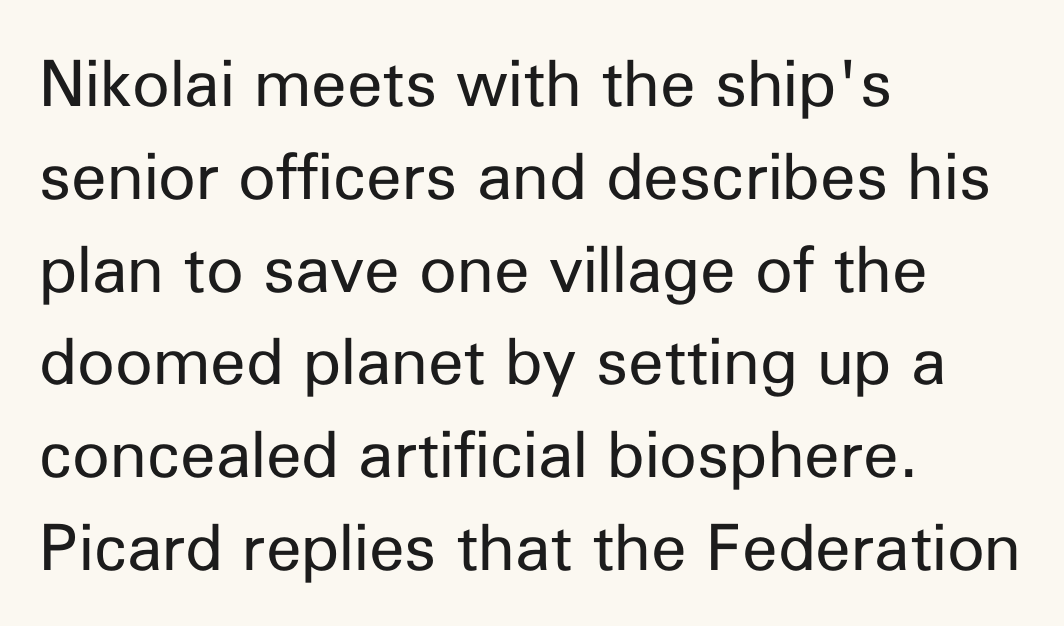
{"serif": "no", "italic": "no", "bold": "no", "weight": "regular", "width": "normal", "stroke_contrast": "low", "x_height": "medium", "monospaced": "no", "underline": "no", "align": "left", "line_spacing": "normal", "line_spacing_ratio": 1.45, "letter_spacing": "normal", "letter_spacing_em": 0.0, "glyph_px": 64}
